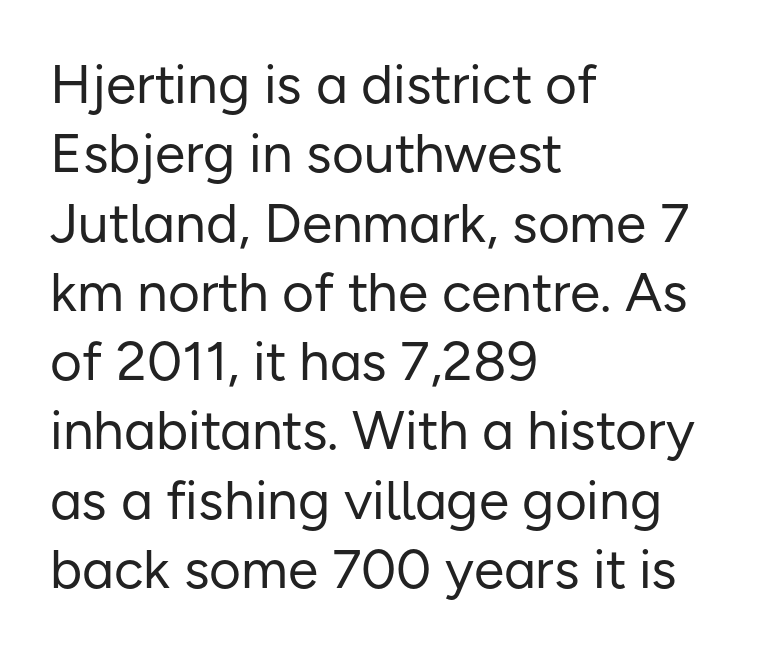
Q: Is the text bold? A: No.
Q: Is the text italic (slanted)? A: No, it is upright.
Q: Is the typeface a serif or a sans-serif typeface? A: Sans-serif.
Q: Is the text underlined? A: No.
Q: How is the paragraph aligned? A: Left-aligned.
Q: Is the spacing between letters normal or unusually wide? A: Normal.
Q: Is the spacing between lines tight, normal or loose? A: Normal.
Q: Width (condensed, normal, or wide)? A: Normal.
Q: Stroke contrast? A: Low.
Q: x-height? A: Medium.
Q: Monospaced? A: No.
